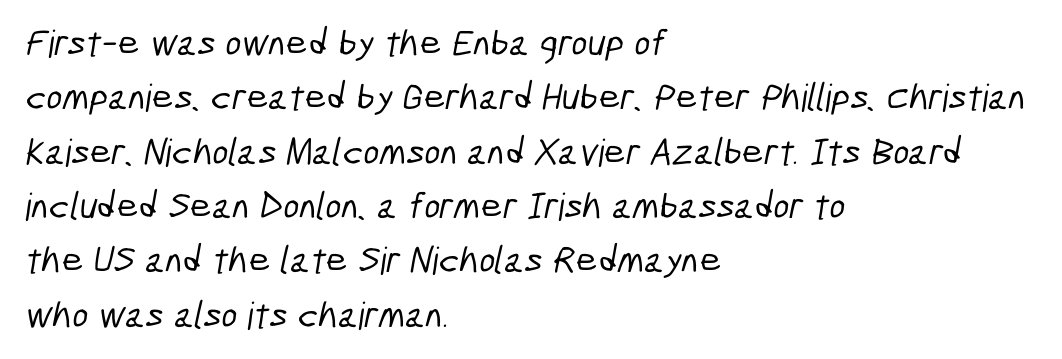
{"serif": "no", "width": "condensed", "stroke_contrast": "low", "x_height": "medium", "monospaced": "no", "underline": "no", "align": "left", "line_spacing": "normal", "line_spacing_ratio": 1.43, "letter_spacing": "normal", "letter_spacing_em": 0.0, "glyph_px": 38}
